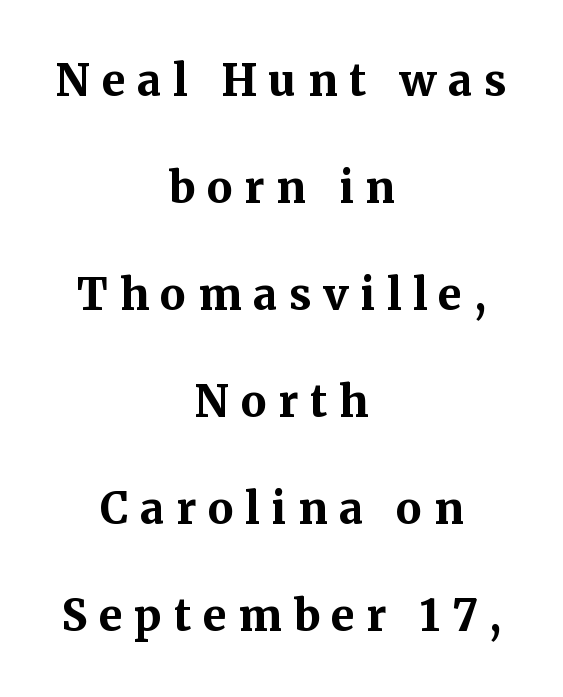
The image shows 43 px bold serif type, upright; set centered, loose line spacing (2.49x), unusually wide letter spacing (+0.27 em), not underlined; medium stroke contrast and a medium x-height.
